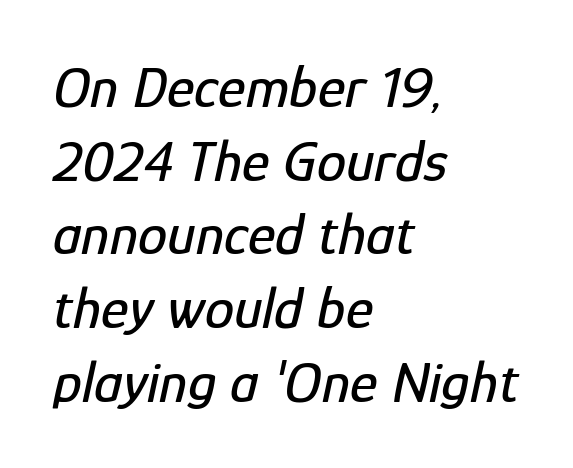
{"italic": "yes", "lean": "right", "slant_degrees": 12, "width": "condensed", "stroke_contrast": "low", "x_height": "medium", "monospaced": "no", "underline": "no", "align": "left", "line_spacing": "normal", "line_spacing_ratio": 1.25, "letter_spacing": "normal", "letter_spacing_em": 0.0, "glyph_px": 59}
